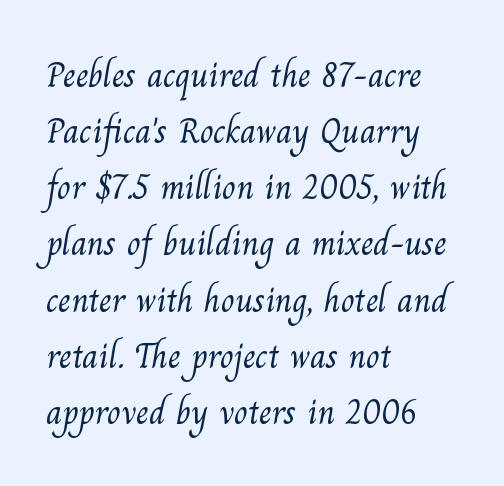
{"serif": "yes", "bold": "no", "weight": "light", "width": "normal", "stroke_contrast": "medium", "x_height": "small", "monospaced": "no", "underline": "no", "align": "left", "line_spacing": "normal", "line_spacing_ratio": 1.56, "letter_spacing": "normal", "letter_spacing_em": 0.0, "glyph_px": 36}
